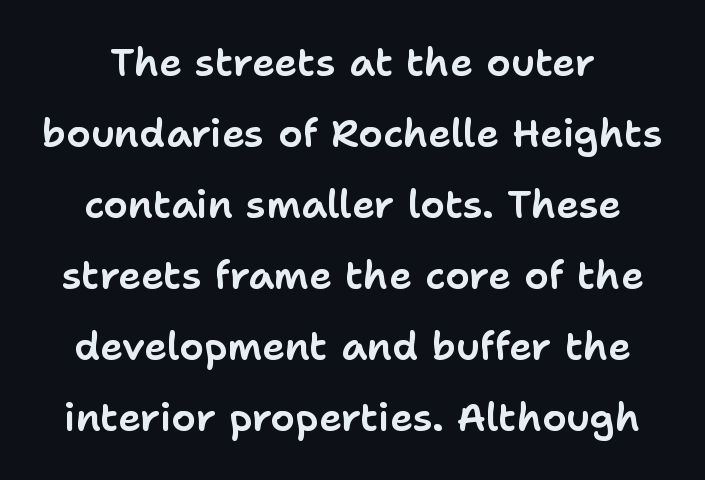
Q: Is the text italic (slanted)? A: No, it is upright.
Q: Is the typeface a serif or a sans-serif typeface? A: Sans-serif.
Q: Is the text underlined? A: No.
Q: How is the paragraph aligned? A: Centered.
Q: Is the spacing between letters normal or unusually wide? A: Normal.
Q: Width (condensed, normal, or wide)? A: Normal.
Q: Stroke contrast? A: Low.
Q: x-height? A: Medium.
Q: Monospaced? A: No.
